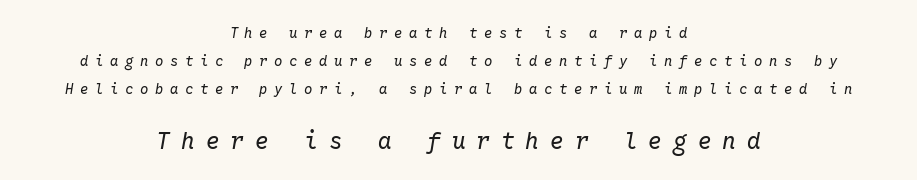
Caption: expanded tracking, letters set apart. Rows of type keep a wide berth in the vertical direction. The following chunk of copy outweighs the initial chunk in type size. Is the type slanted? Yes — the strokes lean at a clear angle.
